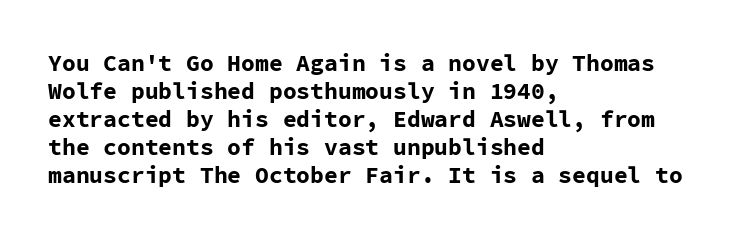
The image shows 23 px bold type, upright; set left-aligned, line spacing 1.22x, normal letter spacing, not underlined.
